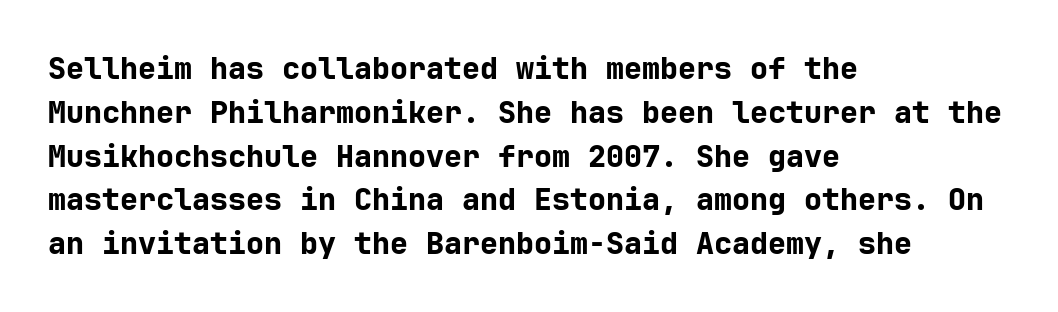
To sum up the face: it is a sans, with no serifs. The area under the type is left untouched. The letters are bold, with thick, heavy strokes. Alignment: flush left. Successive baselines arrive at the customary interval. Characters follow at the spacing the type designer built in.
